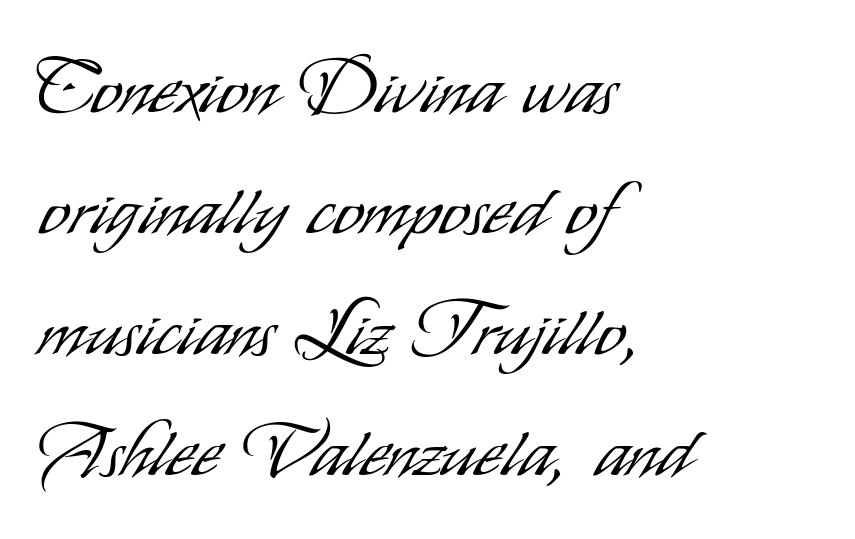
{"serif": "no", "bold": "no", "weight": "light", "width": "condensed", "stroke_contrast": "low", "x_height": "small", "monospaced": "no", "underline": "no", "align": "left", "line_spacing": "normal", "line_spacing_ratio": 1.59, "letter_spacing": "normal", "letter_spacing_em": 0.0, "glyph_px": 76}
